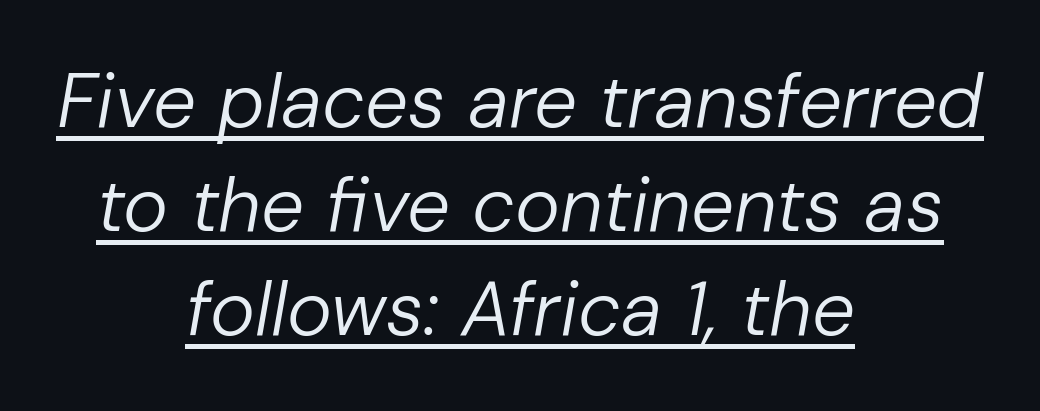
{"italic": "yes", "lean": "right", "slant_degrees": 10, "bold": "no", "weight": "regular", "width": "normal", "stroke_contrast": "low", "x_height": "medium", "monospaced": "no", "underline": "yes", "align": "center", "line_spacing": "normal", "line_spacing_ratio": 1.37, "letter_spacing": "normal", "letter_spacing_em": 0.0, "glyph_px": 76}
